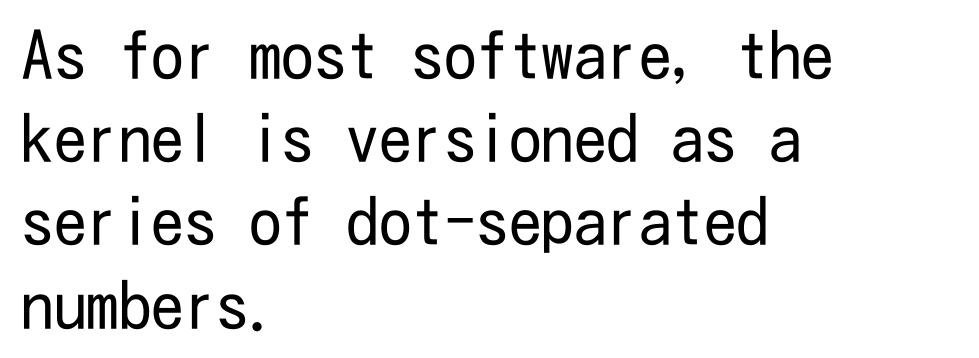
The rendering shows plain stroke endings on the letterforms — a sans-serif design. Each new line begins a customary step beneath the previous one. Vertical stems look standard width or narrower in stroke. Which margin do the lines hug? The left one — the right edge is uneven. The tracking reads as untouched default to a designer's eye.
